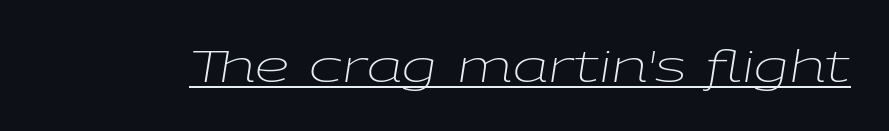
A rule runs beneath these lines of type. Each letter keeps its own natural width here, so spacing adapts to shape. Observe the lean: these are italic letterforms. Glyph-to-glyph distance matches everyday printed text. Weight: not bold — regular or lighter.
